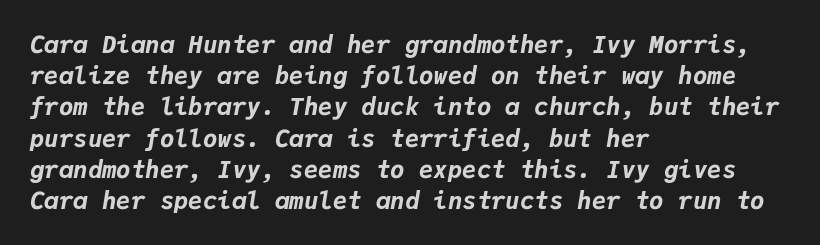
{"italic": "yes", "lean": "right", "slant_degrees": 9, "bold": "yes", "underline": "no", "align": "left", "line_spacing": "normal", "line_spacing_ratio": 1.3, "letter_spacing": "normal", "letter_spacing_em": 0.0, "glyph_px": 24}
